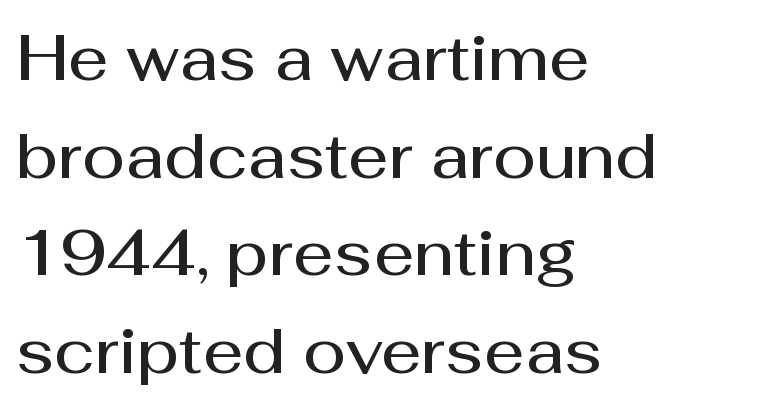
{"serif": "no", "italic": "no", "bold": "semi", "weight": "semibold", "width": "normal", "stroke_contrast": "medium", "x_height": "medium", "monospaced": "no", "underline": "no", "align": "left", "line_spacing": "normal", "line_spacing_ratio": 1.55, "letter_spacing": "normal", "letter_spacing_em": 0.0, "glyph_px": 63}
